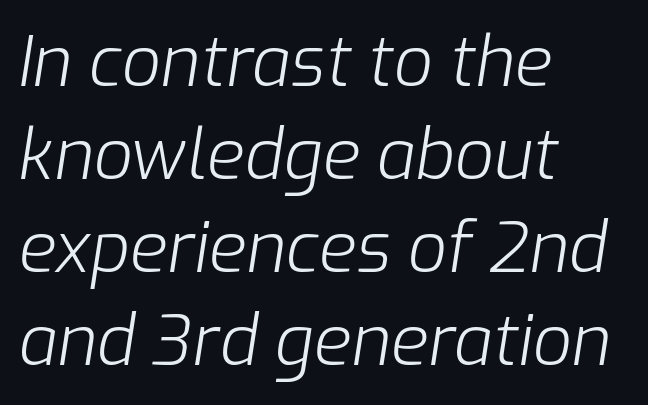
Q: Is the text bold? A: No.
Q: Is the text italic (slanted)? A: Yes, it leans right by about 9 degrees.
Q: Is the text underlined? A: No.
Q: How is the paragraph aligned? A: Left-aligned.
Q: Is the spacing between letters normal or unusually wide? A: Normal.
Q: Is the spacing between lines tight, normal or loose? A: Normal.
Q: Width (condensed, normal, or wide)? A: Normal.
Q: Stroke contrast? A: Low.
Q: x-height? A: Medium.
Q: Monospaced? A: No.
